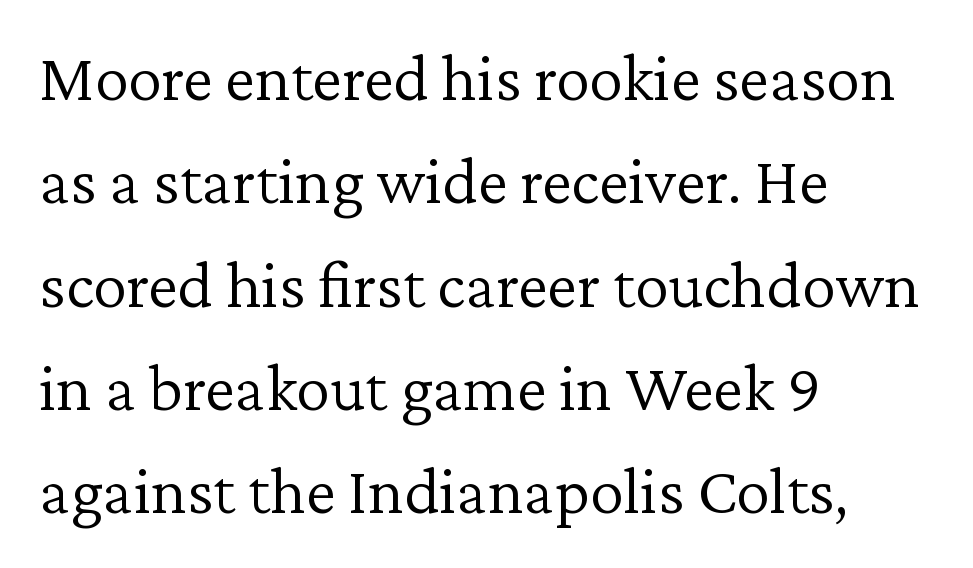
The image shows 68 px light serif type, upright; set left-aligned, normal line spacing (1.52x), normal letter spacing, not underlined; low stroke contrast and a medium x-height.
